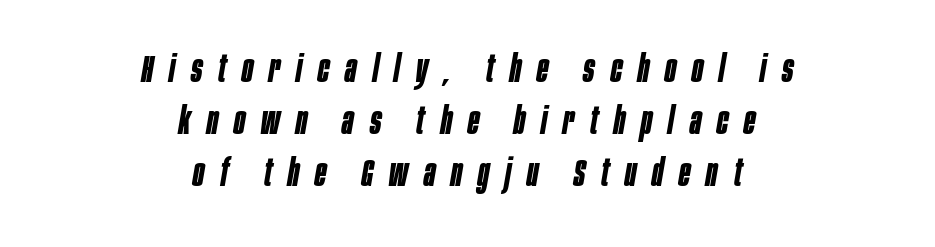
Designer's note — italics engaged. Summary of vertical rhythm: regular, with standard interline spacing. Each letter keeps its own natural width here, so spacing adapts to shape. Has an underline been added? It has not. The typesetter chose a symmetrical, centered arrangement here. On the weight axis this lands at bold, roughly 700.
